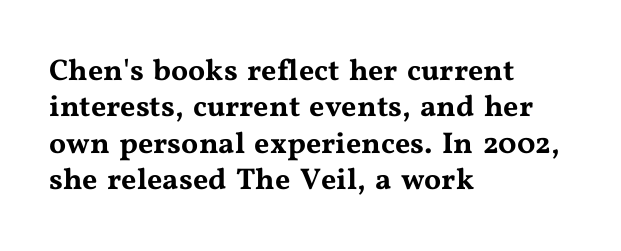
{"serif": "yes", "italic": "no", "width": "wide", "stroke_contrast": "medium", "x_height": "medium", "monospaced": "no", "underline": "no", "align": "left", "line_spacing_ratio": 1.21, "letter_spacing": "normal", "letter_spacing_em": 0.0, "glyph_px": 30}
